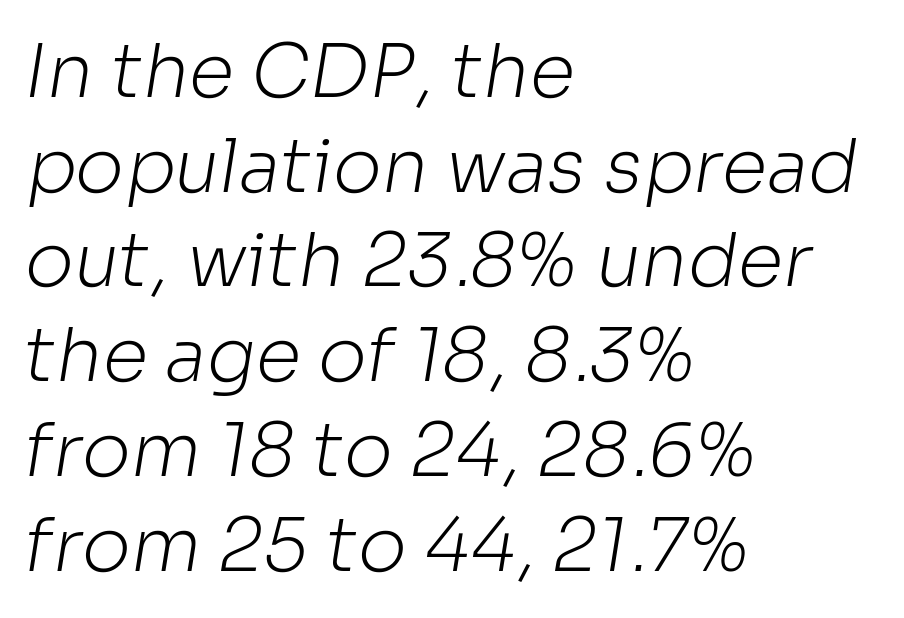
{"serif": "no", "bold": "no", "weight": "light", "width": "normal", "stroke_contrast": "low", "x_height": "medium", "monospaced": "no", "underline": "no", "align": "left", "line_spacing": "normal", "line_spacing_ratio": 1.28, "letter_spacing": "normal", "letter_spacing_em": 0.0, "glyph_px": 74}
